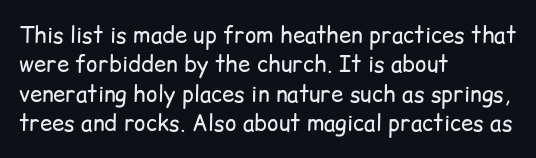
{"italic": "no", "bold": "no", "underline": "no", "align": "left", "line_spacing": "normal", "line_spacing_ratio": 1.33, "letter_spacing": "normal", "letter_spacing_em": 0.0, "glyph_px": 22}
